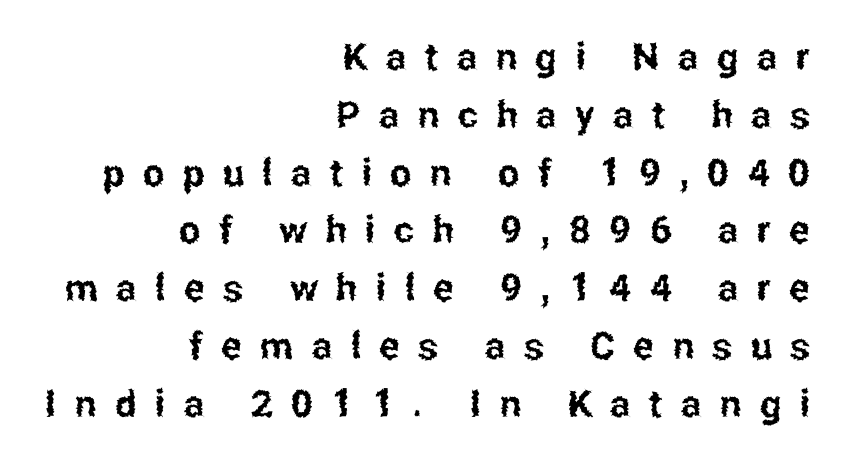
Examine the stroke ends and you'll find no serifs. Glance below the letters and you will spot only blank space. The type sits square on the baseline with zero lean. Vertically, the passage feels balanced, rows spaced as you'd expect. Looks like regular typesetting: each glyph gets only the width it needs.
